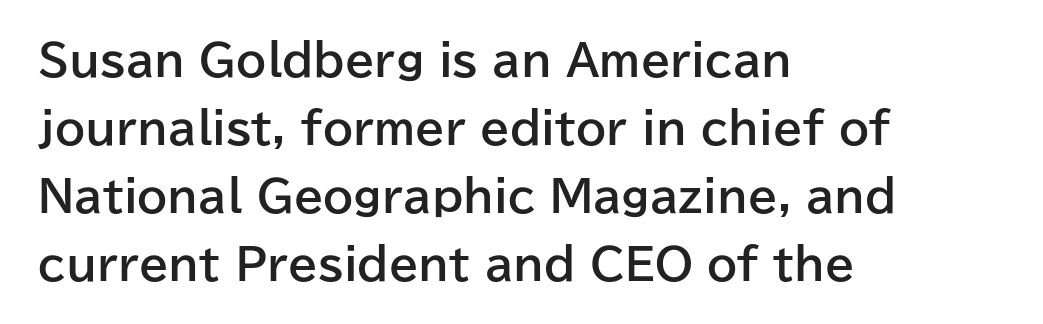
The passage shown is typeset with a sans-serif family. Looks like regular typesetting: each glyph gets only the width it needs. Notice how descenders clear the ascenders below comfortably — that's standard leading. Descenders hang freely into open space.
